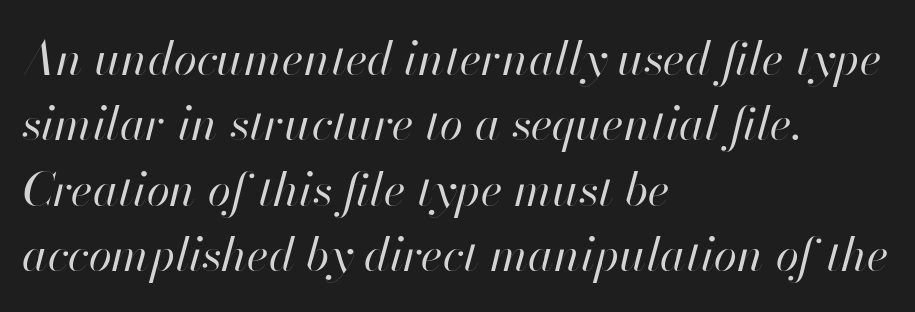
Q: Is the text bold? A: No.
Q: Is the text italic (slanted)? A: Yes, it leans right by about 13 degrees.
Q: Is the text underlined? A: No.
Q: How is the paragraph aligned? A: Left-aligned.
Q: Is the spacing between letters normal or unusually wide? A: Normal.
Q: Is the spacing between lines tight, normal or loose? A: Normal.
Q: Width (condensed, normal, or wide)? A: Normal.
Q: Stroke contrast? A: High.
Q: x-height? A: Small.
Q: Monospaced? A: No.
